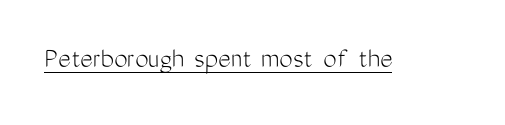
The image shows 30 px light, condensed sans-serif type, upright; set normal letter spacing, underlined; medium stroke contrast and a medium x-height.
